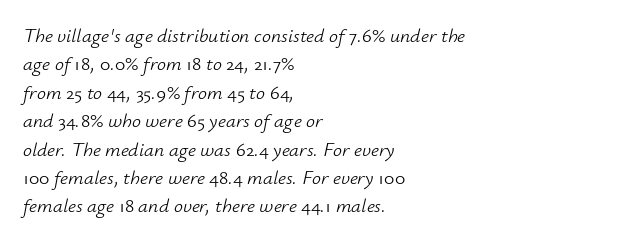
Q: Is the text bold? A: No.
Q: Is the text italic (slanted)? A: Yes, it leans right by about 12 degrees.
Q: Is the text underlined? A: No.
Q: How is the paragraph aligned? A: Left-aligned.
Q: Is the spacing between letters normal or unusually wide? A: Normal.
Q: Is the spacing between lines tight, normal or loose? A: Normal.
